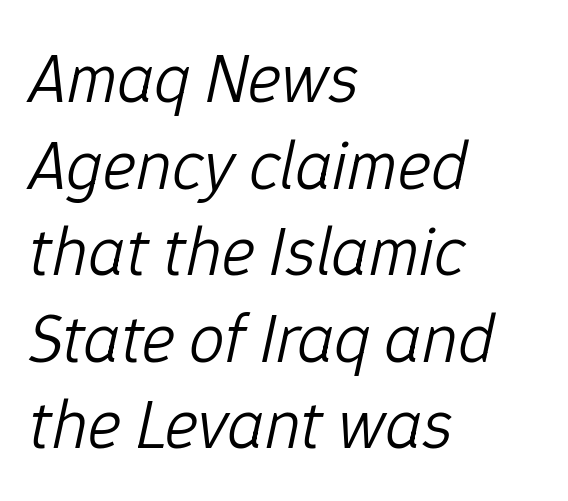
Q: Is the text bold? A: No.
Q: Is the text italic (slanted)? A: Yes, it leans right by about 12 degrees.
Q: Is the text underlined? A: No.
Q: How is the paragraph aligned? A: Left-aligned.
Q: Is the spacing between letters normal or unusually wide? A: Normal.
Q: Width (condensed, normal, or wide)? A: Normal.
Q: Stroke contrast? A: Low.
Q: x-height? A: Medium.
Q: Monospaced? A: No.
